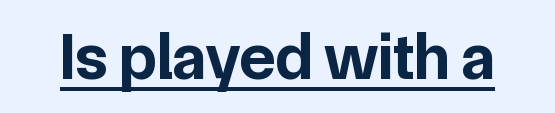
The image shows 66 px bold sans-serif type, upright; set normal letter spacing, underlined; low stroke contrast and a medium x-height.
